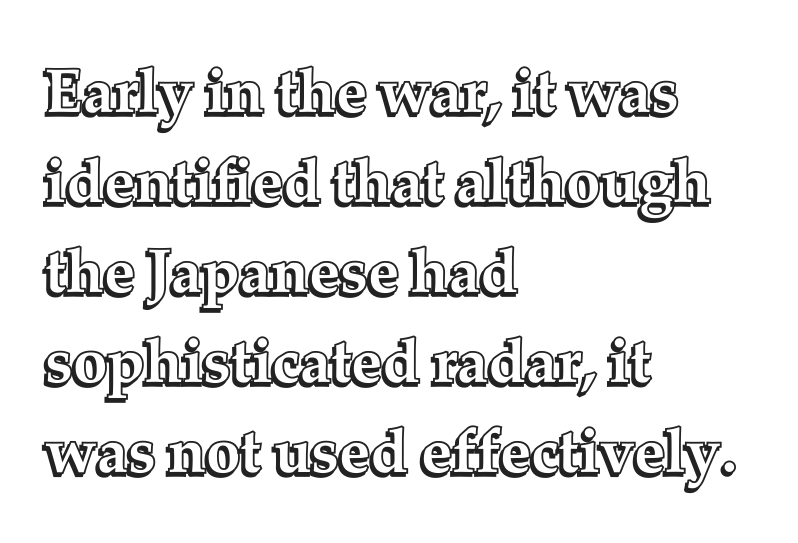
The image shows 62 px text type, upright; set left-aligned, normal line spacing (1.45x), normal letter spacing, not underlined; a medium x-height.
